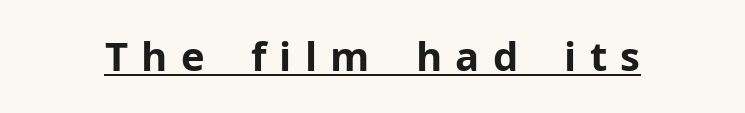
{"serif": "no", "italic": "no", "bold": "yes", "weight": "bold", "width": "normal", "stroke_contrast": "low", "x_height": "medium", "monospaced": "no", "underline": "yes", "letter_spacing": "wide", "letter_spacing_em": 0.33, "glyph_px": 40}
